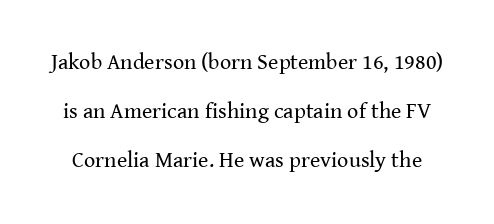
Heaviness? Minimal to ordinary, like unemphasized prose. The horizontal fit of the characters is conventional and even. The zone under the glyphs is completely vacant. If you measured baseline to baseline, you'd find a long distance.
